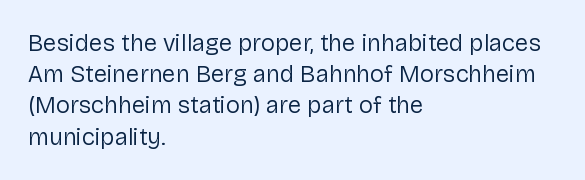
The image shows 24 px text type, upright; set left-aligned, normal line spacing (1.3x), normal letter spacing, not underlined.
